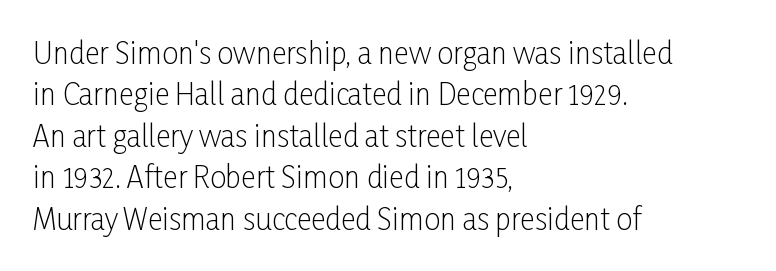
Looks like regular typesetting: each glyph gets only the width it needs. One glance says typical: line gaps are just what's usual. The paragraph has a hard left edge and a soft right edge. Posture: upright roman. Weight: regular or lighter.
